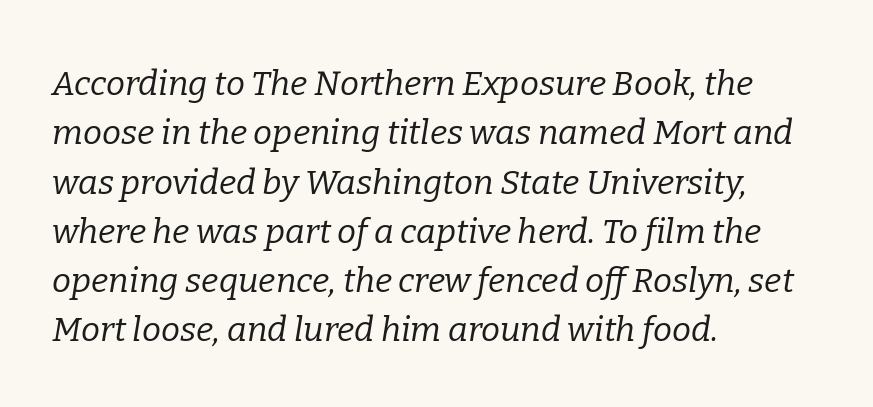
The image shows 34 px regular-weight serif type, italic (leaning right); set left-aligned, normal line spacing (1.45x), normal letter spacing, not underlined; low stroke contrast and a medium x-height.
